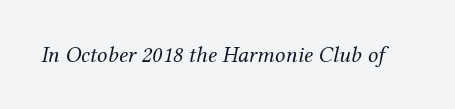
The image shows 23 px text type, italic (leaning right); set normal letter spacing, not underlined.
